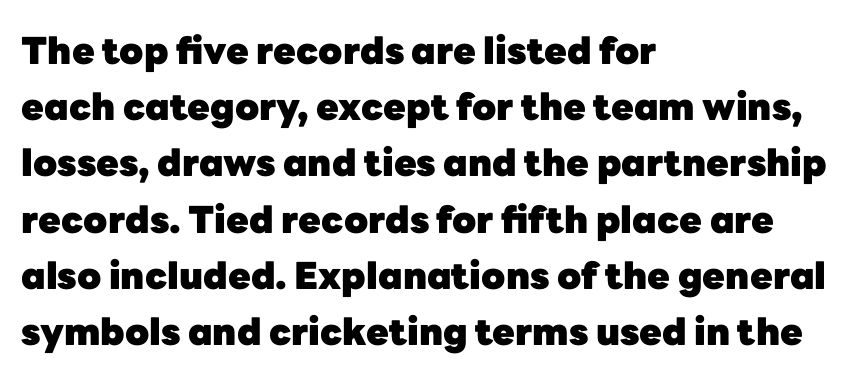
Q: Is the text bold? A: Yes.
Q: Is the text italic (slanted)? A: No, it is upright.
Q: Is the typeface a serif or a sans-serif typeface? A: Sans-serif.
Q: Is the text underlined? A: No.
Q: How is the paragraph aligned? A: Left-aligned.
Q: Is the spacing between letters normal or unusually wide? A: Normal.
Q: Is the spacing between lines tight, normal or loose? A: Normal.
Q: Width (condensed, normal, or wide)? A: Normal.
Q: Stroke contrast? A: Low.
Q: x-height? A: Medium.
Q: Monospaced? A: No.
